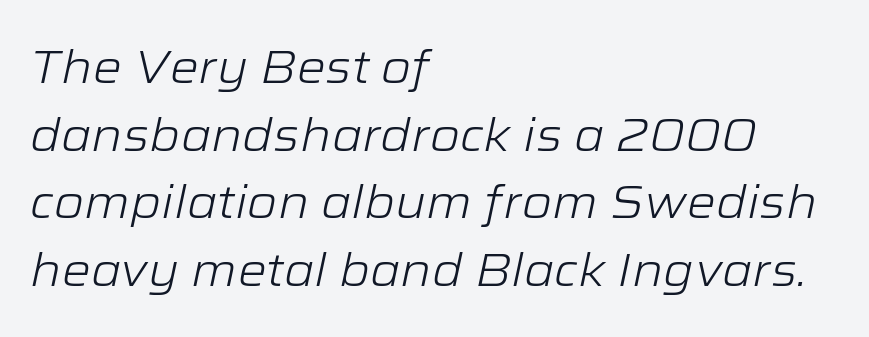
The image shows 46 px light, wide type, italic (leaning right); set left-aligned, normal line spacing (1.47x), normal letter spacing, not underlined; low stroke contrast and a medium x-height.
